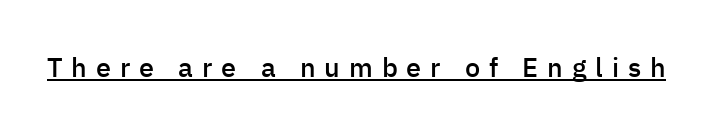
Inter-character spacing is expanded well beyond the font's built-in metrics. A bit beefed up — I'd call it semibold rather than bold. Italic? Not at all — the glyphs are vertical. Beneath each row of characters lies a ruled line.
